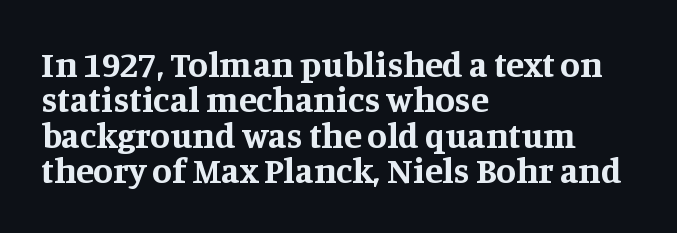
{"serif": "yes", "italic": "no", "bold": "yes", "weight": "bold", "width": "normal", "stroke_contrast": "medium", "x_height": "large", "monospaced": "no", "underline": "no", "align": "left", "line_spacing": "tight", "line_spacing_ratio": 0.98, "letter_spacing": "normal", "letter_spacing_em": 0.0, "glyph_px": 36}
